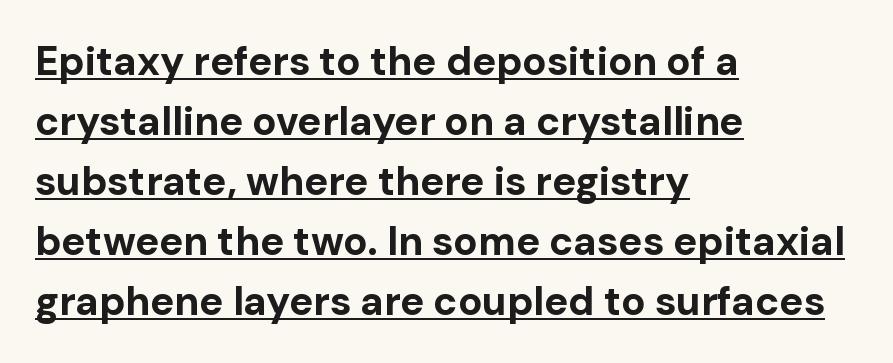
These lines sit exactly where default settings would place them. Do the characters align in a grid? No, the font is proportional. A typesetter would label this face a sans. The rendering uses a bold face; every stroke is thick and dark.
